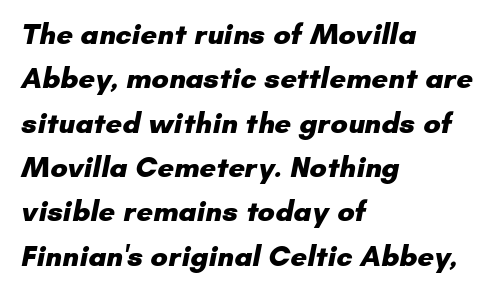
Q: Is the text bold? A: Yes.
Q: Is the typeface a serif or a sans-serif typeface? A: Sans-serif.
Q: Is the text underlined? A: No.
Q: How is the paragraph aligned? A: Left-aligned.
Q: Is the spacing between letters normal or unusually wide? A: Normal.
Q: Is the spacing between lines tight, normal or loose? A: Normal.
Q: Width (condensed, normal, or wide)? A: Normal.
Q: Stroke contrast? A: Low.
Q: x-height? A: Small.
Q: Monospaced? A: No.
